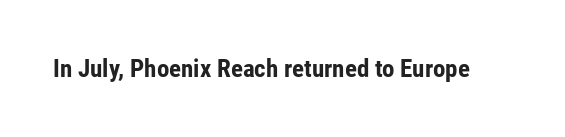
Underlining? Definitely not there. Strong, thick strokes mark this as bold type. This sample uses an upright cut, with every glyph sitting square on the baseline. A typesetter would call this zero additional tracking.
